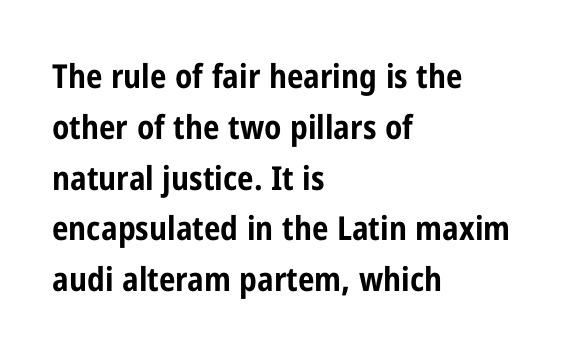
{"serif": "no", "italic": "no", "bold": "yes", "weight": "bold", "width": "condensed", "stroke_contrast": "low", "x_height": "medium", "monospaced": "no", "underline": "no", "align": "left", "line_spacing": "normal", "line_spacing_ratio": 1.54, "letter_spacing": "normal", "letter_spacing_em": 0.0, "glyph_px": 33}
